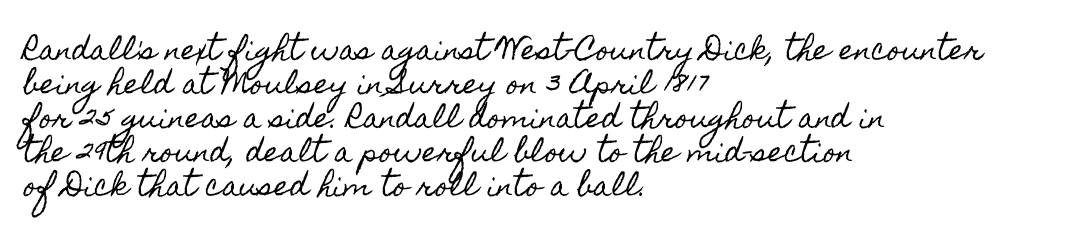
{"underline": "no", "align": "left", "line_spacing": "normal", "line_spacing_ratio": 1.26, "letter_spacing": "normal", "letter_spacing_em": 0.0, "glyph_px": 27}
